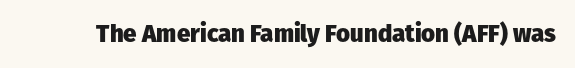
Q: Is the text bold? A: Yes.
Q: Is the text italic (slanted)? A: No, it is upright.
Q: Is the text underlined? A: No.
Q: Is the spacing between letters normal or unusually wide? A: Normal.
